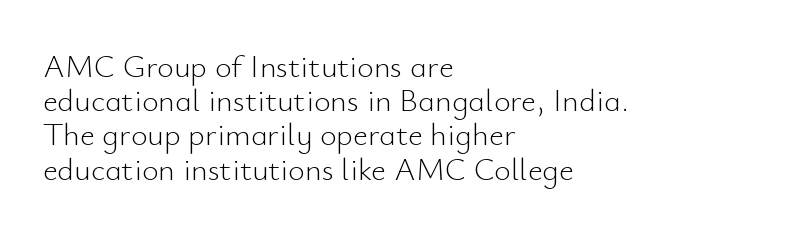
{"serif": "no", "italic": "no", "bold": "no", "weight": "light", "width": "normal", "stroke_contrast": "low", "x_height": "small", "monospaced": "no", "underline": "no", "align": "left", "line_spacing": "tight", "line_spacing_ratio": 1.07, "letter_spacing": "normal", "letter_spacing_em": 0.0, "glyph_px": 32}
